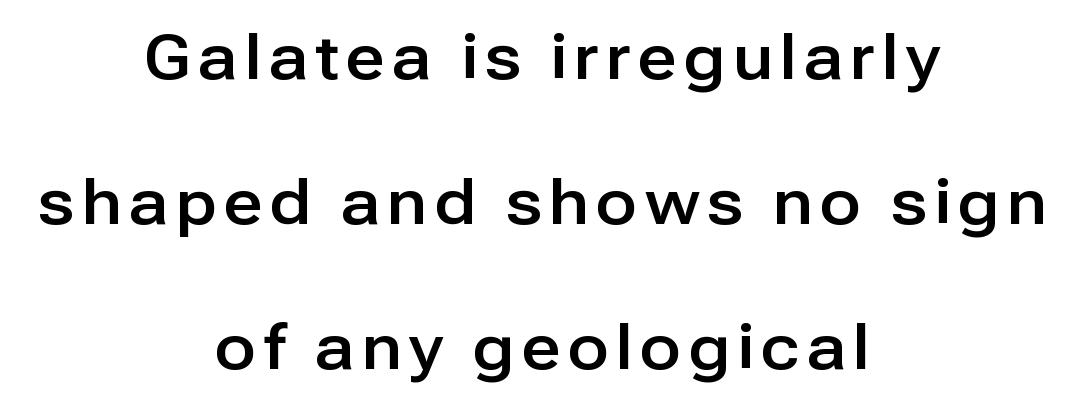
The vertical gap from one line to the next is large. The letters advance in unequal steps, a hallmark of proportional type. Serifs: no, the terminals of the letterforms are clean. Rule under the text: the space is simply empty. Each line is balanced around a shared central axis. Ordinary non-slanted type is in use.
